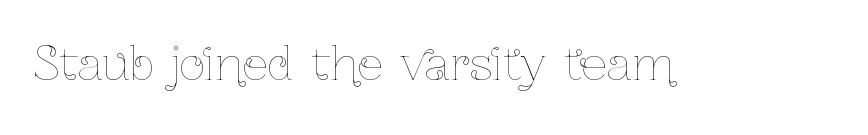
{"italic": "no", "bold": "no", "weight": "thin", "width": "condensed", "stroke_contrast": "low", "x_height": "medium", "monospaced": "no", "underline": "no", "letter_spacing": "normal", "letter_spacing_em": 0.0, "glyph_px": 45}
